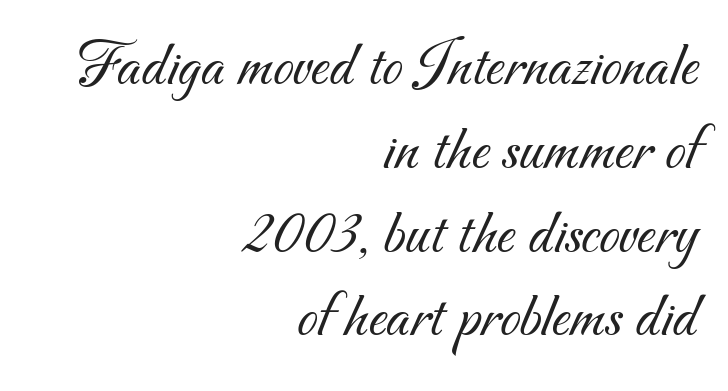
The rendering keeps characters at their native spacing. This sample is right-justified, so line beginnings fall wherever the words allow. The rows are spaced the way most documents space them. A typesetter would call this proportional, since set widths differ per character. This reads as an unemphasized weight, regular at the heaviest. Serif or sans? Sans — the stroke terminals are bare.
